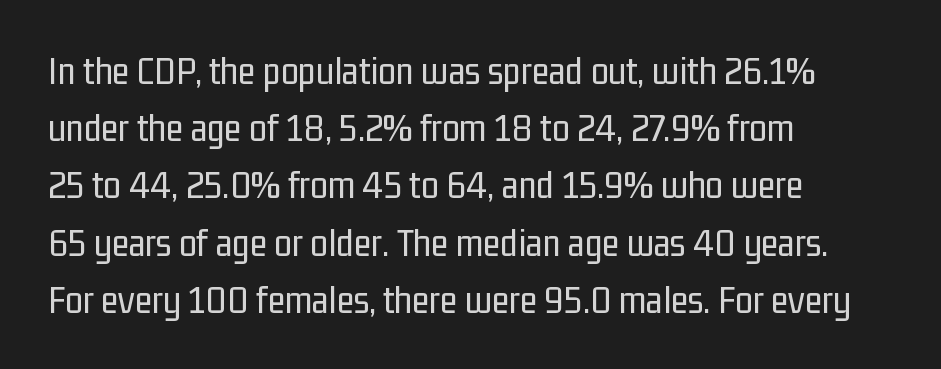
{"serif": "no", "italic": "no", "bold": "no", "weight": "regular", "width": "condensed", "stroke_contrast": "low", "x_height": "medium", "monospaced": "no", "underline": "no", "align": "left", "line_spacing": "normal", "line_spacing_ratio": 1.43, "letter_spacing": "normal", "letter_spacing_em": 0.0, "glyph_px": 40}
